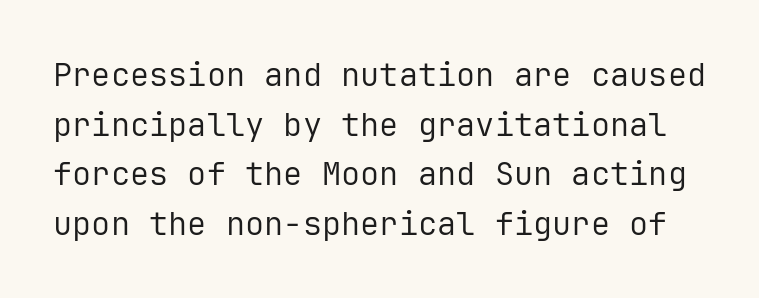
The image shows 32 px regular-weight sans-serif type, upright, monospaced; set normal line spacing (1.55x), normal letter spacing, not underlined; low stroke contrast and a medium x-height.
